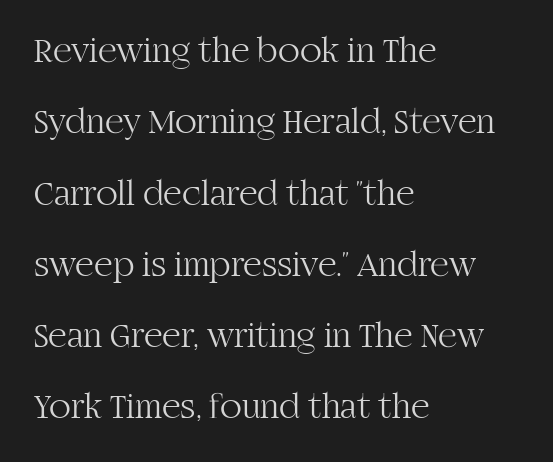
The image shows 36 px light serif type, upright; set left-aligned, loose line spacing (1.98x), normal letter spacing, not underlined; high stroke contrast and a large x-height.
